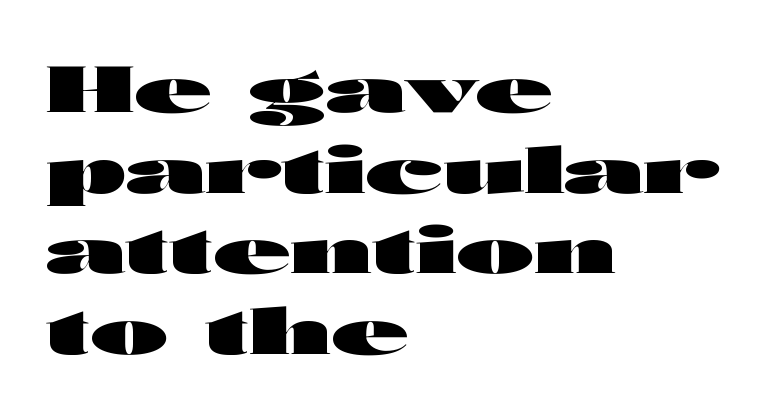
The text block is weighted toward the left margin, trailing off unevenly rightward. Proportional: the letters do not fall into vertical columns. The letters carry no serifs — their stems end cleanly without finishing strokes. Clear beneath every line of the passage. Standard letterfit; no display-style spreading of the glyphs. Summary of vertical rhythm: regular, with standard interline spacing.
